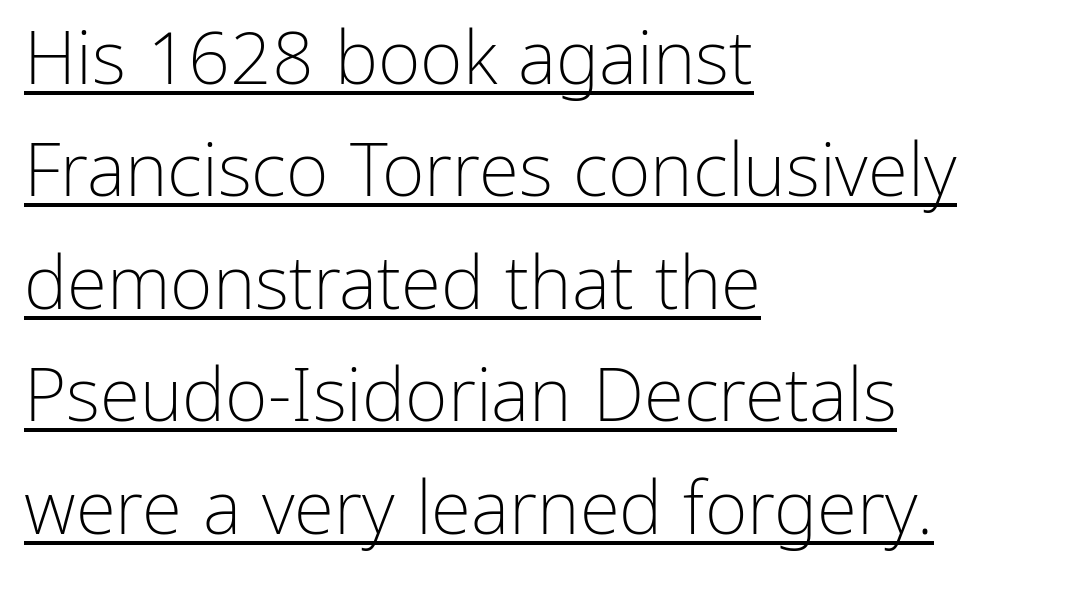
Q: Is the text bold? A: No.
Q: Is the text italic (slanted)? A: No, it is upright.
Q: Is the typeface a serif or a sans-serif typeface? A: Sans-serif.
Q: Is the text underlined? A: Yes.
Q: How is the paragraph aligned? A: Left-aligned.
Q: Is the spacing between letters normal or unusually wide? A: Normal.
Q: Is the spacing between lines tight, normal or loose? A: Normal.
Q: Width (condensed, normal, or wide)? A: Normal.
Q: Stroke contrast? A: Low.
Q: x-height? A: Medium.
Q: Monospaced? A: No.
